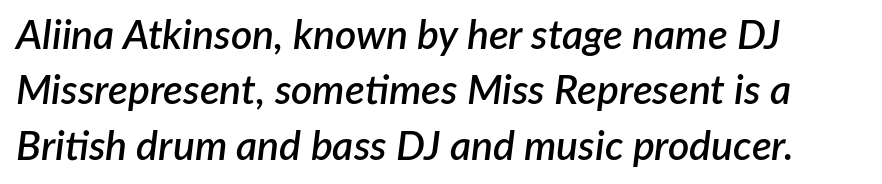
The foot of each line stays bare and open. Characters are canted at an angle relative to the baseline's perpendicular. The rendering uses natural spacing where letterforms have individual widths. Compared with an ordinary text face, these strokes are moderately heavier — a semibold.
